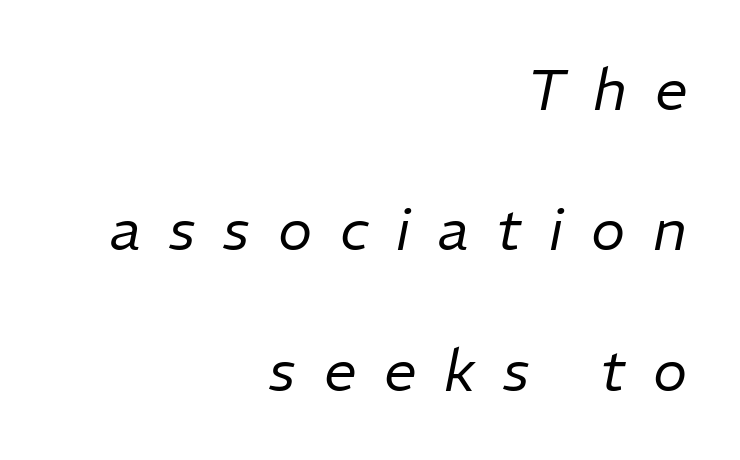
Does the copy run flush right? Yes — the right margin is perfectly even. The letters advance in unequal steps, a hallmark of proportional type. The letterforms sit at book weight or below. Words appear elongated and porous because spacing is wide. If you measured baseline to baseline, you'd find a long distance. Bare-footed words on every line.
